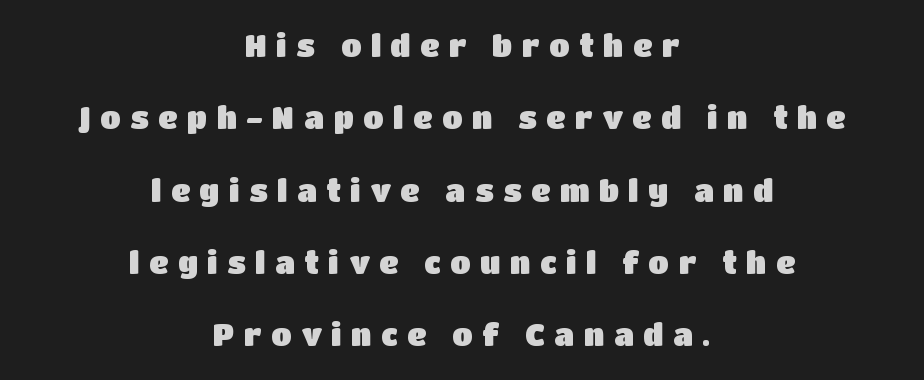
{"serif": "no", "italic": "no", "width": "normal", "stroke_contrast": "low", "x_height": "large", "monospaced": "no", "underline": "no", "align": "center", "line_spacing": "loose", "line_spacing_ratio": 2.41, "letter_spacing": "wide", "letter_spacing_em": 0.32, "glyph_px": 30}
